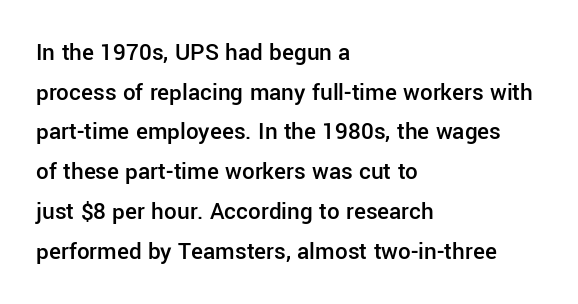
{"italic": "no", "bold": "semi", "underline": "no", "align": "left", "line_spacing": "normal", "line_spacing_ratio": 1.59, "letter_spacing": "normal", "letter_spacing_em": 0.0, "glyph_px": 25}
